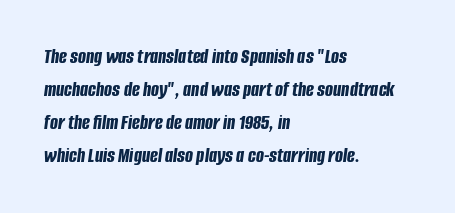
The image shows 21 px bold type, italic (leaning right); set left-aligned, normal line spacing (1.57x), normal letter spacing, not underlined.
